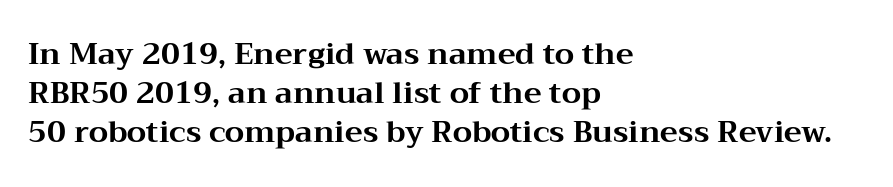
The image shows 30 px bold, wide serif type, upright; set left-aligned, normal line spacing (1.3x), normal letter spacing, not underlined; medium stroke contrast and a medium x-height.
